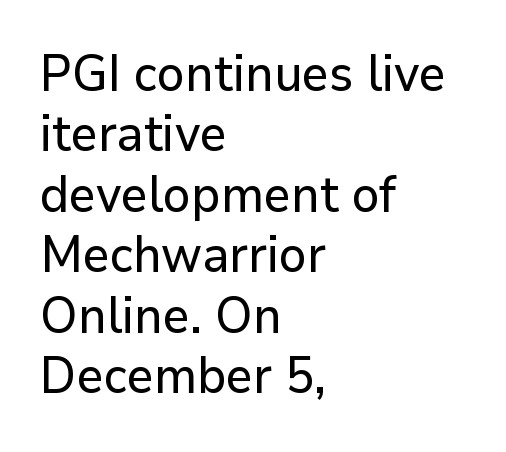
A typesetter would label this face a sans. Descenders hang freely into open space. The typography opts for an upright posture over an oblique one. Line beginnings align vertically; line endings do not. A typesetter would call this proportional, since set widths differ per character. Tracking here is standard; glyphs follow each other at the usual distance.
